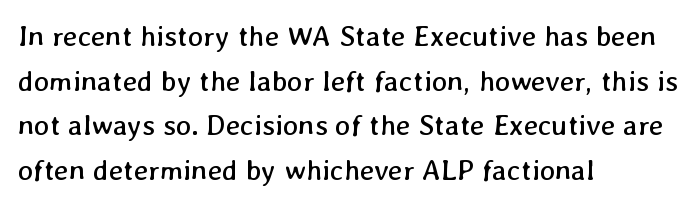
The image shows 29 px regular-weight type; set left-aligned, normal line spacing (1.54x), normal letter spacing, not underlined; low stroke contrast and a medium x-height.
